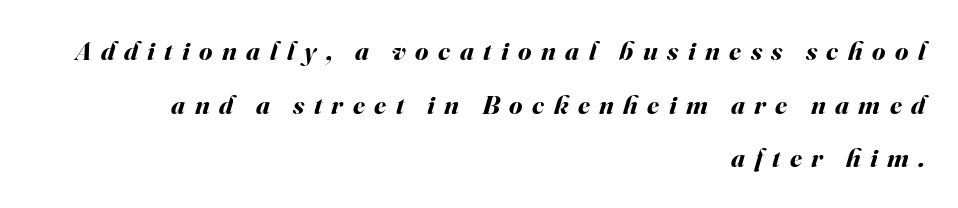
The image shows 27 px bold type, italic (leaning right); set right-aligned, loose line spacing (1.99x), unusually wide letter spacing (+0.35 em), not underlined.
